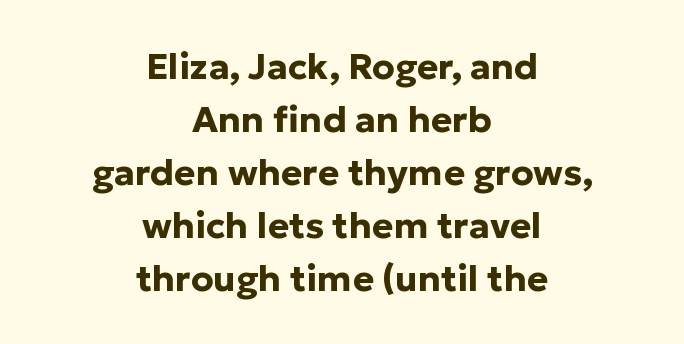
A clean baseline with only descenders dipping below it. You can tell from the bare stems that sans-serif type was used. The whitespace from short lines is split evenly between both sides. The letters stand upright; this is a roman face.
